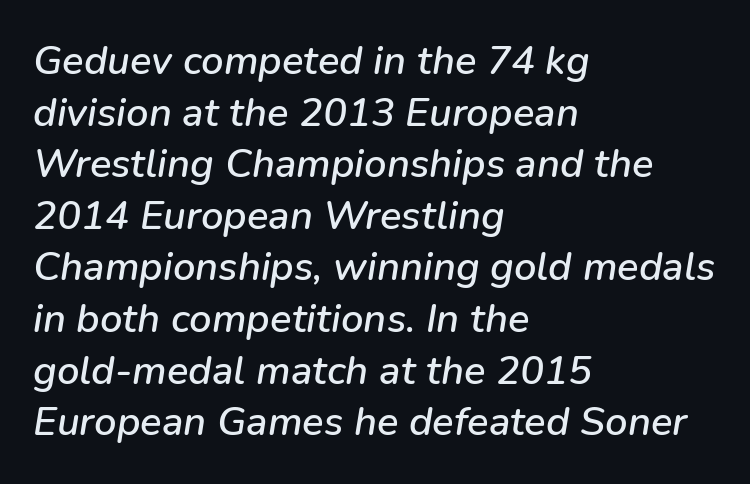
Q: Is the text italic (slanted)? A: Yes, it leans right by about 9 degrees.
Q: Is the text underlined? A: No.
Q: How is the paragraph aligned? A: Left-aligned.
Q: Is the spacing between letters normal or unusually wide? A: Normal.
Q: Is the spacing between lines tight, normal or loose? A: Normal.
Q: Width (condensed, normal, or wide)? A: Normal.
Q: Stroke contrast? A: Low.
Q: x-height? A: Medium.
Q: Monospaced? A: No.
